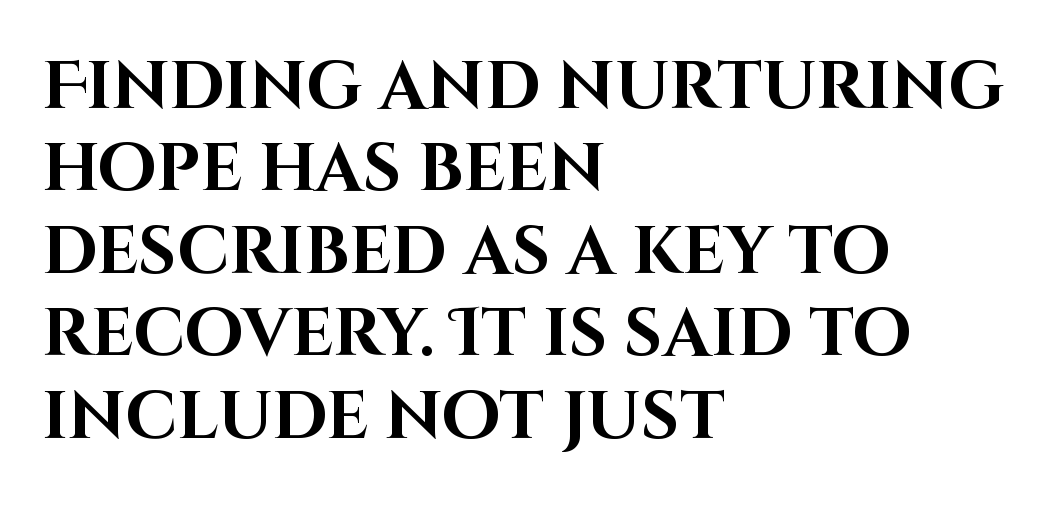
Are there feet on the stems? There aren't — it's a sans. Honestly, the letter spacing is just normal — you wouldn't notice it. Set as a true bold cut, around the 700 mark. Each letter keeps its own natural width here, so spacing adapts to shape.
